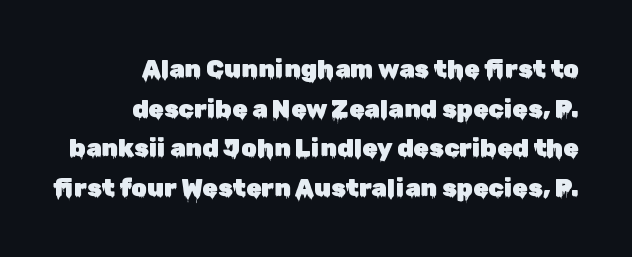
Q: Is the text italic (slanted)? A: No, it is upright.
Q: Is the text underlined? A: No.
Q: Is the spacing between letters normal or unusually wide? A: Normal.
Q: Is the spacing between lines tight, normal or loose? A: Normal.
